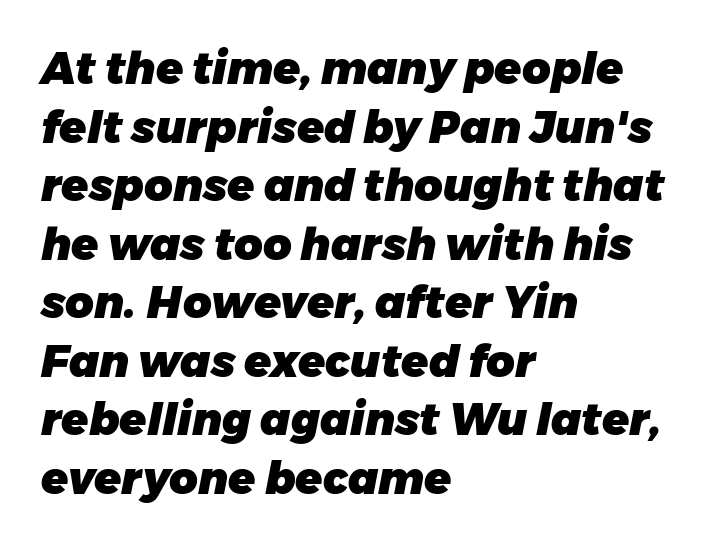
Q: Is the text bold? A: Yes.
Q: Is the text italic (slanted)? A: Yes, it leans right by about 11 degrees.
Q: Is the text underlined? A: No.
Q: How is the paragraph aligned? A: Left-aligned.
Q: Is the spacing between letters normal or unusually wide? A: Normal.
Q: Is the spacing between lines tight, normal or loose? A: Normal.
Q: Width (condensed, normal, or wide)? A: Normal.
Q: Stroke contrast? A: Low.
Q: x-height? A: Medium.
Q: Monospaced? A: No.
